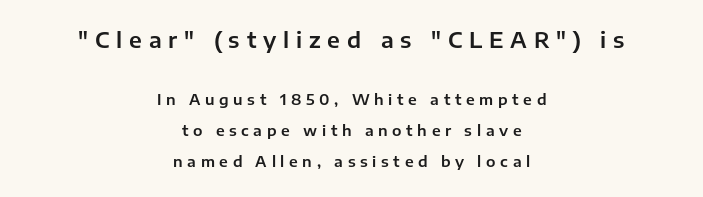
Q: Is the text italic (slanted)? A: No, it is upright.
Q: Is the text underlined? A: No.
Q: How is the paragraph aligned? A: Centered.
Q: Is the spacing between letters normal or unusually wide? A: Unusually wide.
Q: Is the spacing between lines tight, normal or loose? A: Loose.
Q: Which block of text is set in a larger size, the first (top) or the second (bottom)? A: The first (top) one.
